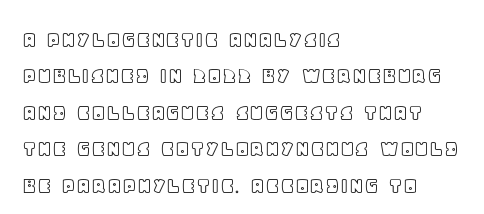
The image shows 24 px text type, upright; set left-aligned, normal line spacing (1.52x), normal letter spacing, not underlined.
